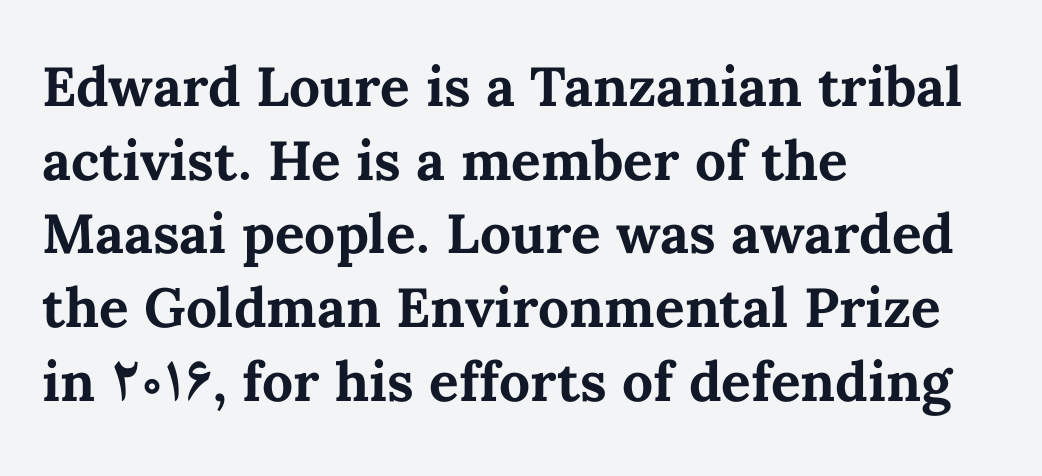
Typographic density is high because the face is bold. Spacing verdict: proportional, widths tailored to each character. Left-aligned paragraph, ragged on the right. The axis of the letterforms is exactly vertical. These lines sit exactly where default settings would place them. Nobody touched the tracking dial on this one.
